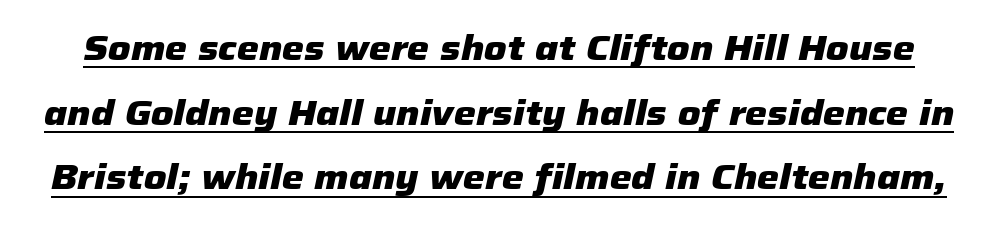
The image shows 35 px heavy type, italic (leaning right); set line spacing 1.85x, normal letter spacing, underlined; low stroke contrast and a medium x-height.
